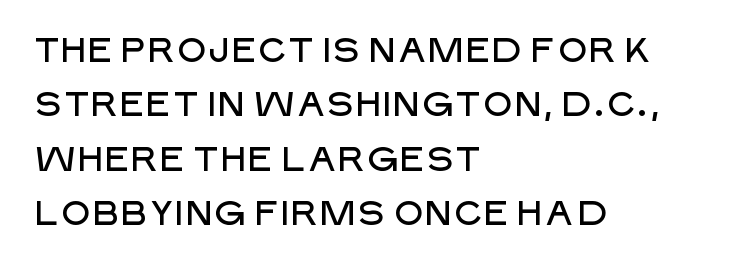
{"serif": "no", "italic": "no", "width": "normal", "stroke_contrast": "low", "x_height": "large", "monospaced": "no", "underline": "no", "align": "left", "line_spacing": "normal", "line_spacing_ratio": 1.6, "letter_spacing": "normal", "letter_spacing_em": 0.0, "glyph_px": 34}
